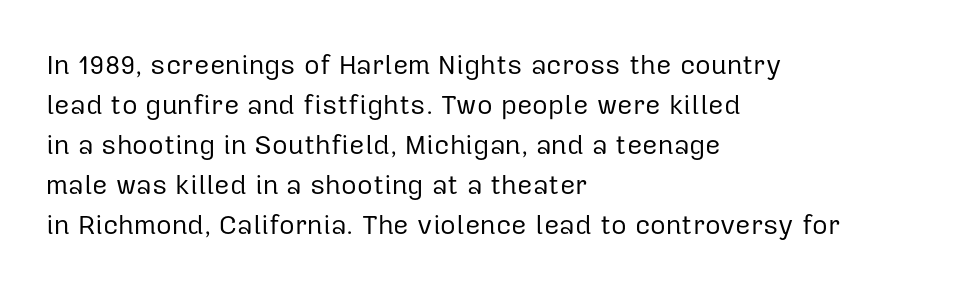
{"italic": "no", "bold": "no", "underline": "no", "align": "left", "line_spacing": "normal", "line_spacing_ratio": 1.48, "letter_spacing": "normal", "letter_spacing_em": 0.0, "glyph_px": 27}
